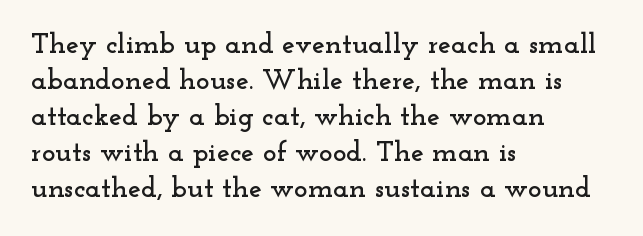
The image shows 29 px wide serif type, upright; set left-aligned, line spacing 1.24x, normal letter spacing, not underlined; low stroke contrast and a small x-height.
